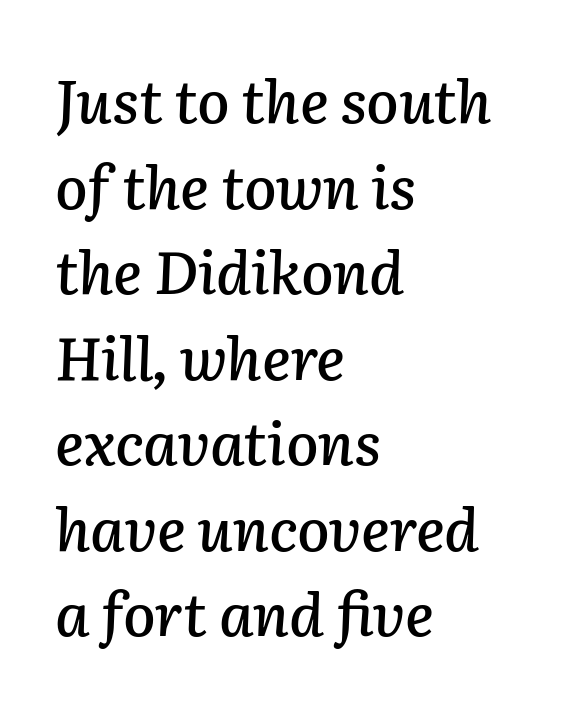
The image shows 59 px text type, italic (leaning right); set left-aligned, normal line spacing (1.45x), normal letter spacing, not underlined; low stroke contrast and a medium x-height.
